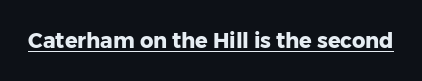
Q: Is the text bold? A: Yes.
Q: Is the text italic (slanted)? A: No, it is upright.
Q: Is the text underlined? A: Yes.
Q: Is the spacing between letters normal or unusually wide? A: Normal.
